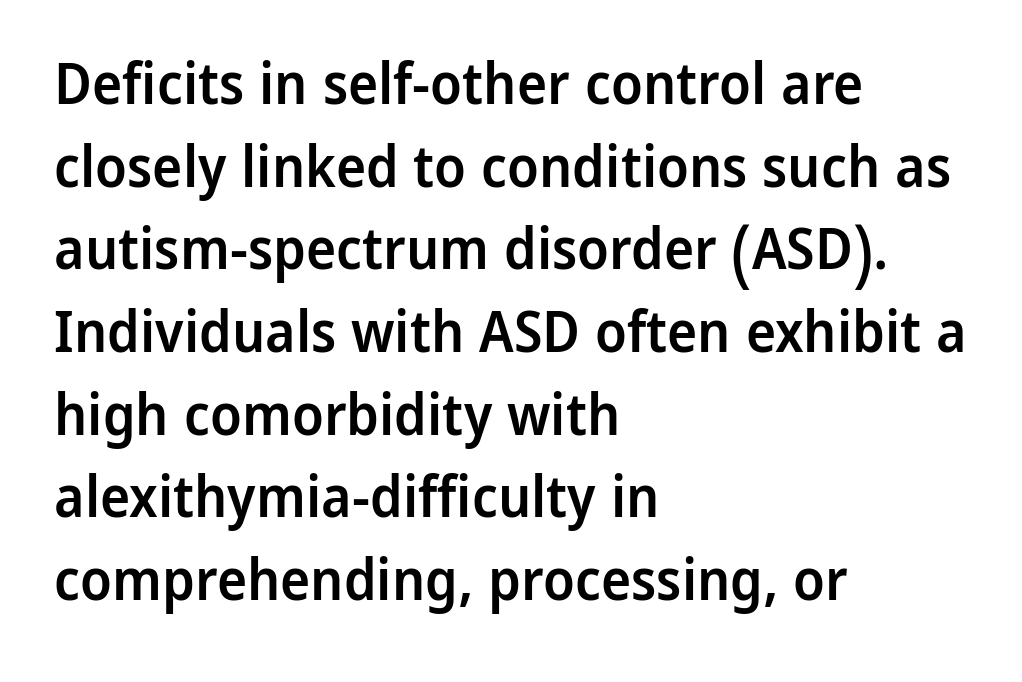
{"serif": "no", "italic": "no", "bold": "semi", "weight": "semibold", "width": "normal", "stroke_contrast": "low", "x_height": "medium", "monospaced": "no", "underline": "no", "align": "left", "line_spacing": "normal", "line_spacing_ratio": 1.45, "letter_spacing": "normal", "letter_spacing_em": 0.0, "glyph_px": 57}
